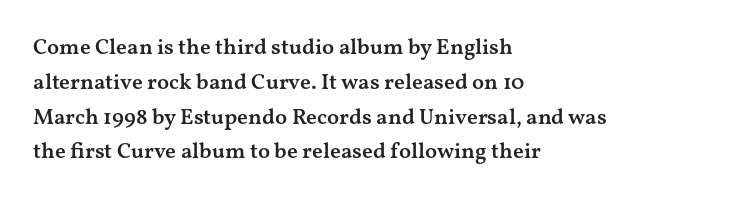
Q: Is the text bold? A: Semi-bold.
Q: Is the text italic (slanted)? A: No, it is upright.
Q: Is the text underlined? A: No.
Q: How is the paragraph aligned? A: Left-aligned.
Q: Is the spacing between letters normal or unusually wide? A: Normal.
Q: Is the spacing between lines tight, normal or loose? A: Normal.
